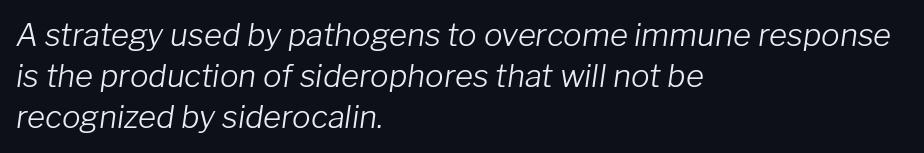
Casual observation: everything's shoved over to the left. Honestly, the letter spacing is just normal — you wouldn't notice it. The text carries the slant typical of an italic or oblique font. The rows are spaced the way most documents space them. The specimen omits any rule beneath the text block's lines. The face used here is proportionally spaced, like ordinary book or web type.
